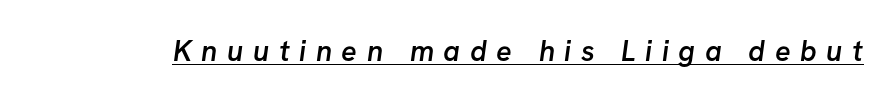
A bit beefed up — I'd call it semibold rather than bold. Glyph-to-glyph distance is far greater than everyday printed text. The string is rendered with underlining switched on. Type style note: lacks serifs. Note the varied advance widths — an 'i' is clearly narrower than an 'm'.
